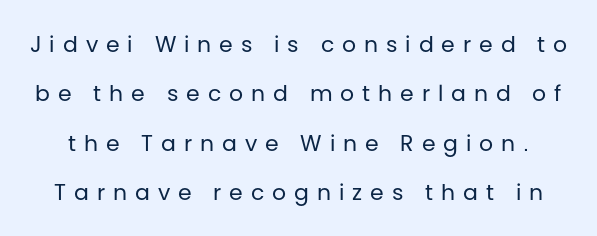
There is plenty of visible air inserted between adjacent glyphs. If you measured baseline to baseline, you'd find a long distance. Ascenders rise straight up at ninety degrees. Bold? No — there's no thickening of the strokes. This rendering features lettering with no underline.
